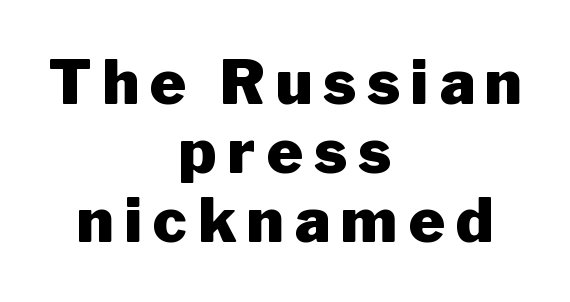
Character widths vary here, with narrow letters taking less room than wide ones. Check where the strokes stop: nothing finishes them off — pure sans. The passage is arranged like a title page — every line centered. If you measured baseline to baseline, you'd find a short distance. Heft: maximum for text — a bold. The strip under each line holds only bare page.
